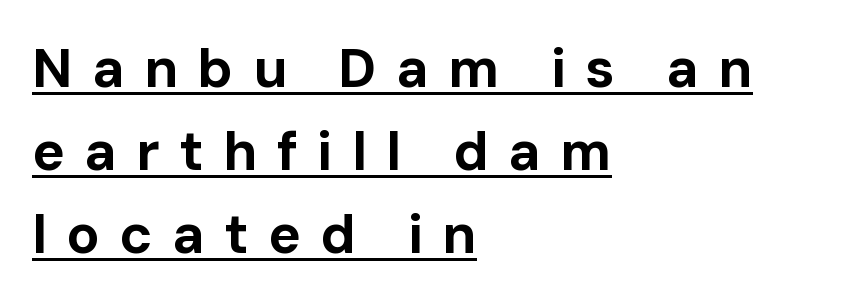
Q: Is the text bold? A: Yes.
Q: Is the text italic (slanted)? A: No, it is upright.
Q: Is the typeface a serif or a sans-serif typeface? A: Sans-serif.
Q: Is the text underlined? A: Yes.
Q: How is the paragraph aligned? A: Left-aligned.
Q: Is the spacing between letters normal or unusually wide? A: Unusually wide.
Q: Is the spacing between lines tight, normal or loose? A: Normal.
Q: Width (condensed, normal, or wide)? A: Normal.
Q: Stroke contrast? A: Low.
Q: x-height? A: Medium.
Q: Monospaced? A: No.
